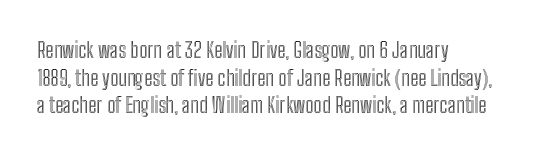
The image shows 21 px text type, upright; set left-aligned, normal line spacing (1.32x), normal letter spacing, not underlined.
